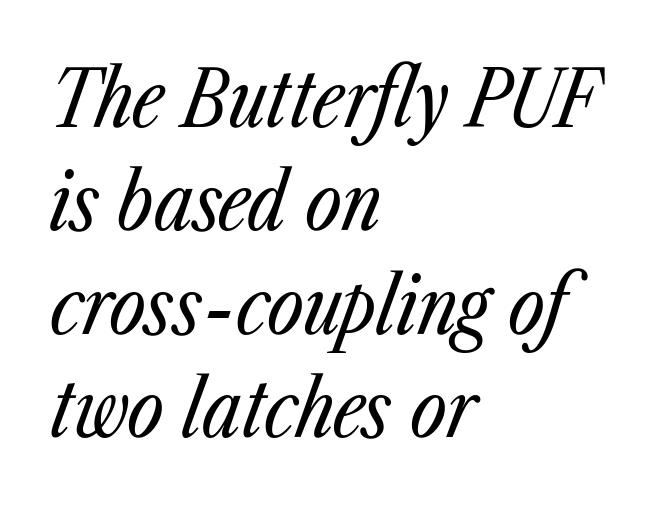
The image shows 79 px regular-weight, condensed type, italic (leaning right); set left-aligned, normal line spacing (1.31x), normal letter spacing, not underlined; low stroke contrast and a medium x-height.
